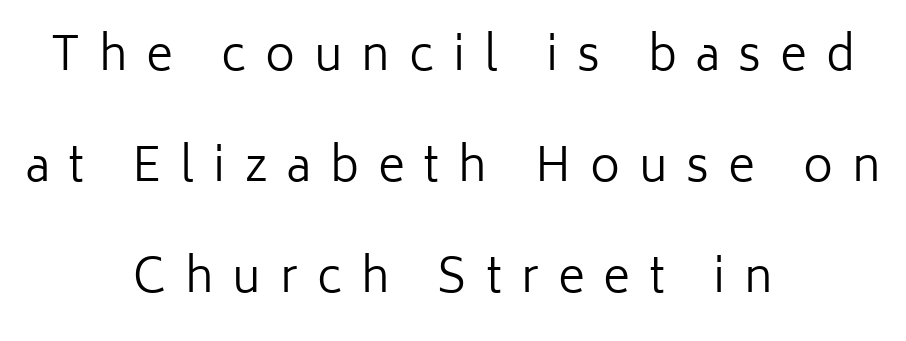
{"serif": "no", "italic": "no", "bold": "no", "weight": "regular", "width": "normal", "stroke_contrast": "low", "x_height": "medium", "monospaced": "no", "underline": "no", "align": "center", "line_spacing": "loose", "line_spacing_ratio": 2.41, "letter_spacing": "wide", "letter_spacing_em": 0.41, "glyph_px": 46}
